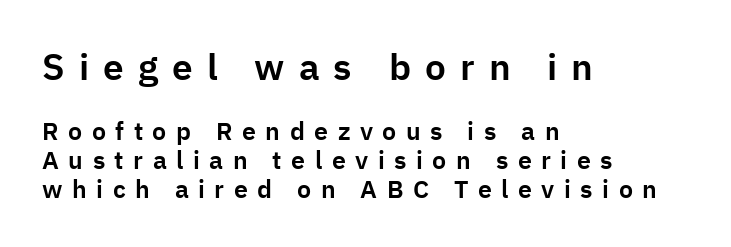
Q: Is the text italic (slanted)? A: No, it is upright.
Q: Is the typeface a serif or a sans-serif typeface? A: Sans-serif.
Q: Is the text underlined? A: No.
Q: How is the paragraph aligned? A: Left-aligned.
Q: Is the spacing between letters normal or unusually wide? A: Unusually wide.
Q: Is the spacing between lines tight, normal or loose? A: Tight.
Q: Which block of text is set in a larger size, the first (top) or the second (bottom)? A: The first (top) one.
Q: Width (condensed, normal, or wide)? A: Normal.
Q: Stroke contrast? A: Low.
Q: x-height? A: Medium.
Q: Monospaced? A: No.
